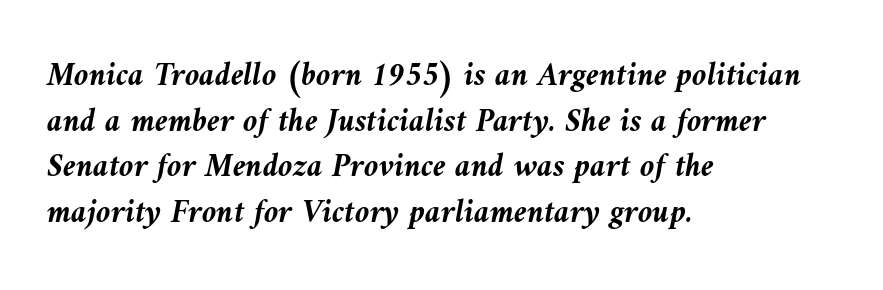
The image shows 33 px semibold type, italic (leaning left); set left-aligned, normal line spacing (1.38x), normal letter spacing, not underlined; medium stroke contrast and a medium x-height.
